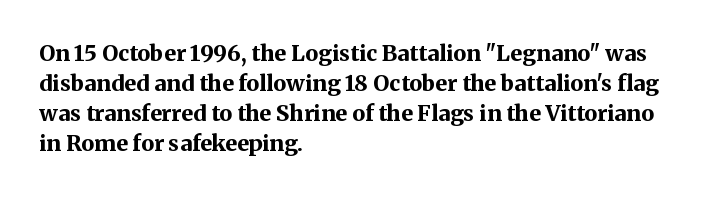
Q: Is the text bold? A: Yes.
Q: Is the text italic (slanted)? A: No, it is upright.
Q: Is the text underlined? A: No.
Q: How is the paragraph aligned? A: Left-aligned.
Q: Is the spacing between letters normal or unusually wide? A: Normal.
Q: Is the spacing between lines tight, normal or loose? A: Normal.
